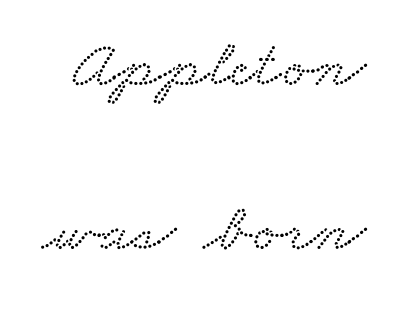
Q: Is the typeface a serif or a sans-serif typeface? A: Serif.
Q: Is the text underlined? A: No.
Q: Is the spacing between letters normal or unusually wide? A: Normal.
Q: Is the spacing between lines tight, normal or loose? A: Loose.
Q: Width (condensed, normal, or wide)? A: Wide.
Q: Stroke contrast? A: Low.
Q: x-height? A: Small.
Q: Monospaced? A: No.
